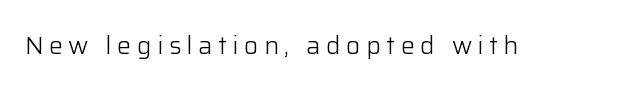
{"italic": "no", "bold": "no", "underline": "no", "letter_spacing": "wide", "letter_spacing_em": 0.22, "glyph_px": 25}
